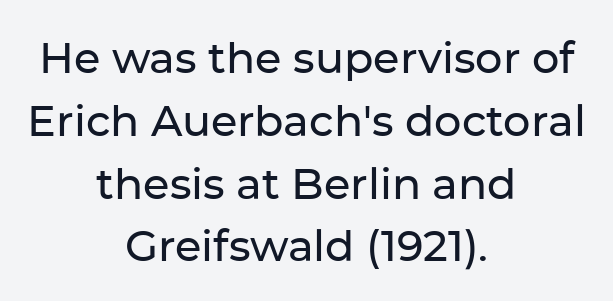
Vertically, the passage feels balanced, rows spaced as you'd expect. Underlining? Definitely not there. Quick note: not italic, upright. Check where the strokes stop: nothing finishes them off — pure sans. Each word holds together tightly as a unit, with standard inter-letter gaps.
